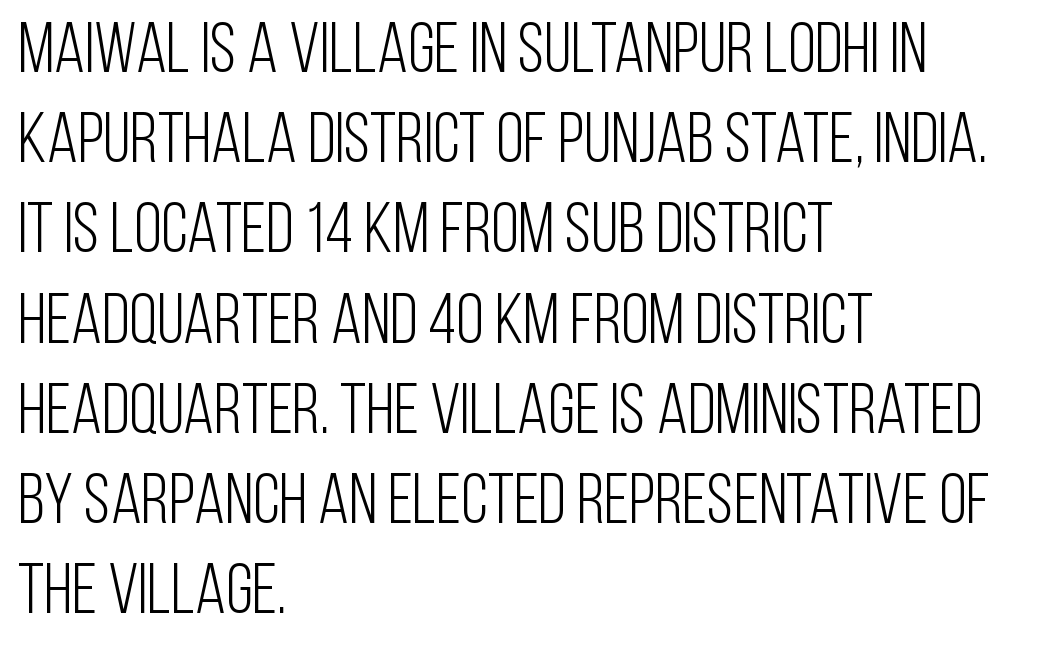
Q: Is the text bold? A: No.
Q: Is the text italic (slanted)? A: No, it is upright.
Q: Is the typeface a serif or a sans-serif typeface? A: Sans-serif.
Q: Is the text underlined? A: No.
Q: How is the paragraph aligned? A: Left-aligned.
Q: Is the spacing between letters normal or unusually wide? A: Normal.
Q: Is the spacing between lines tight, normal or loose? A: Normal.
Q: Width (condensed, normal, or wide)? A: Condensed.
Q: Stroke contrast? A: Low.
Q: x-height? A: Large.
Q: Monospaced? A: No.
